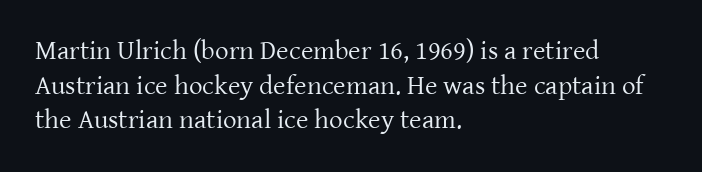
Q: Is the text bold? A: No.
Q: Is the text italic (slanted)? A: No, it is upright.
Q: Is the text underlined? A: No.
Q: How is the paragraph aligned? A: Left-aligned.
Q: Is the spacing between letters normal or unusually wide? A: Normal.
Q: Is the spacing between lines tight, normal or loose? A: Normal.
